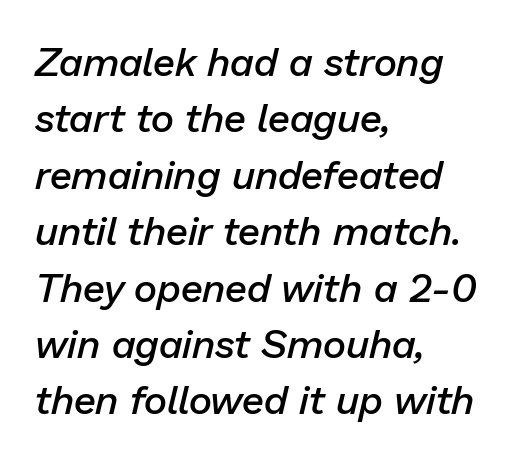
{"italic": "yes", "lean": "right", "slant_degrees": 13, "bold": "semi", "weight": "semibold", "width": "normal", "stroke_contrast": "low", "x_height": "medium", "monospaced": "no", "underline": "no", "align": "left", "line_spacing": "normal", "line_spacing_ratio": 1.41, "letter_spacing": "normal", "letter_spacing_em": 0.0, "glyph_px": 40}
